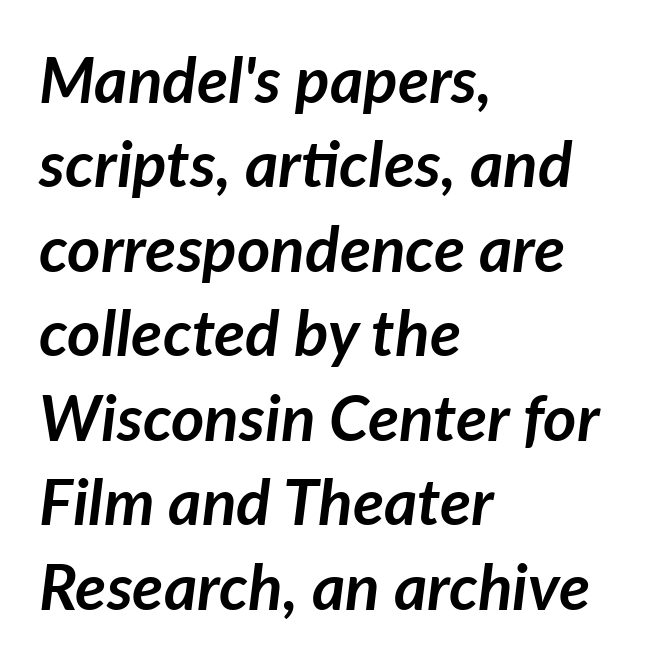
{"italic": "yes", "lean": "right", "slant_degrees": 7, "bold": "yes", "weight": "semibold", "width": "normal", "stroke_contrast": "low", "x_height": "medium", "monospaced": "no", "underline": "no", "align": "left", "line_spacing": "normal", "line_spacing_ratio": 1.32, "letter_spacing": "normal", "letter_spacing_em": 0.0, "glyph_px": 64}
